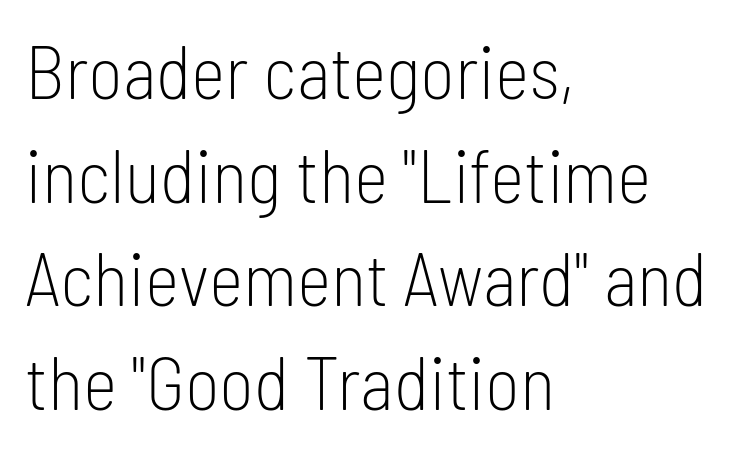
{"serif": "no", "italic": "no", "bold": "no", "weight": "light", "width": "condensed", "stroke_contrast": "low", "x_height": "medium", "monospaced": "no", "underline": "no", "align": "left", "line_spacing": "normal", "line_spacing_ratio": 1.4, "letter_spacing": "normal", "letter_spacing_em": 0.0, "glyph_px": 74}
